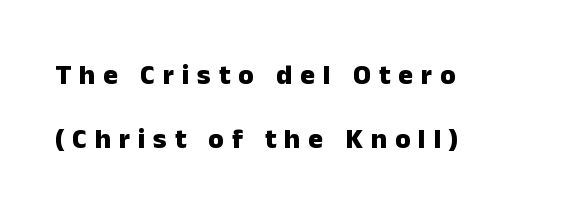
A great deal of white space separates one row of letters from the next. The face used here is proportionally spaced, like ordinary book or web type. Teacher's note: observe the even left margin — that is flush-left alignment. Observe the wide spacing: letters keep a clear distance from each other.
